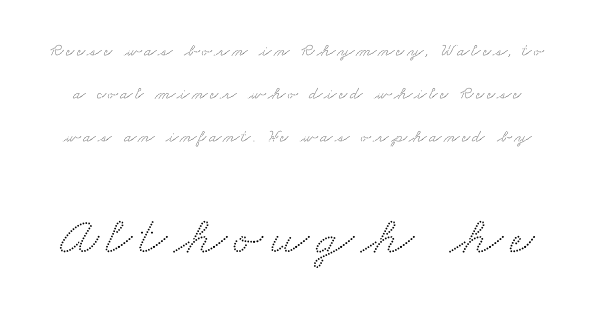
Q: Is the typeface a serif or a sans-serif typeface? A: Serif.
Q: Is the text underlined? A: No.
Q: Is the spacing between lines tight, normal or loose? A: Loose.
Q: Which block of text is set in a larger size, the first (top) or the second (bottom)? A: The second (bottom) one.
Q: Width (condensed, normal, or wide)? A: Wide.
Q: Stroke contrast? A: Medium.
Q: x-height? A: Small.
Q: Monospaced? A: No.
